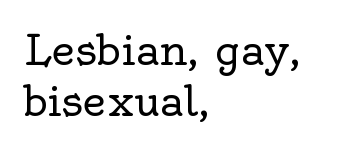
The image shows 42 px regular-weight serif type, upright; set left-aligned, line spacing 1.22x, normal letter spacing, not underlined; a small x-height.
